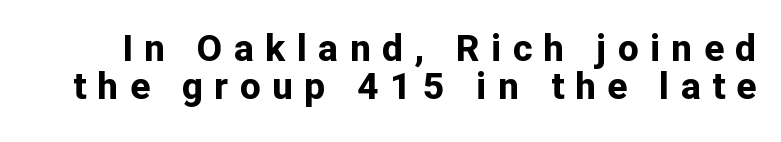
The designer dialed line spacing down below the default. You could not count columns in this text — the font is proportionally spaced. Observe the wide spacing: letters keep a clear distance from each other. A roman cut, with each character standing at attention.
